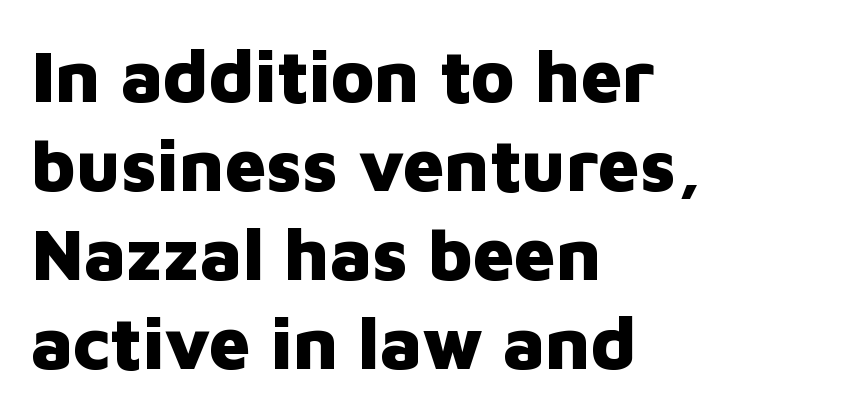
The image shows 73 px heavy sans-serif type, upright; set left-aligned, line spacing 1.22x, normal letter spacing, not underlined; low stroke contrast and a medium x-height.
